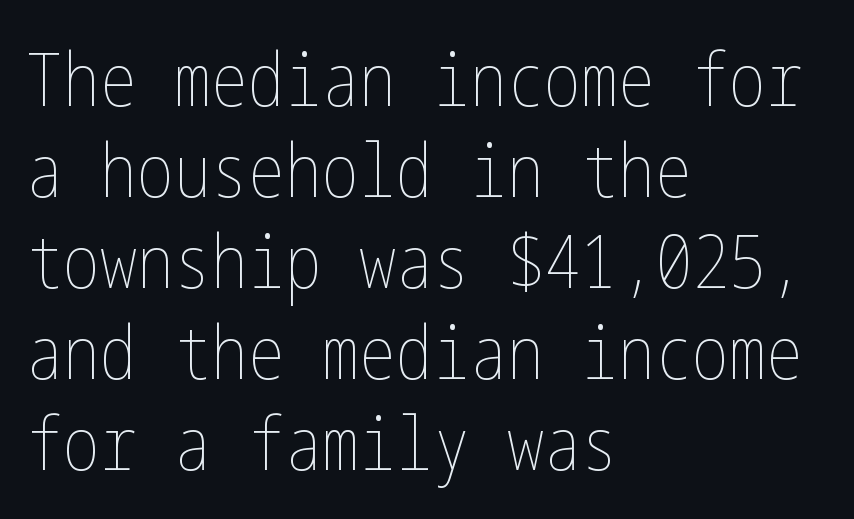
{"italic": "no", "bold": "no", "weight": "thin", "width": "condensed", "stroke_contrast": "low", "x_height": "medium", "underline": "no", "align": "left", "line_spacing_ratio": 1.23, "letter_spacing": "normal", "letter_spacing_em": 0.0, "glyph_px": 74}
